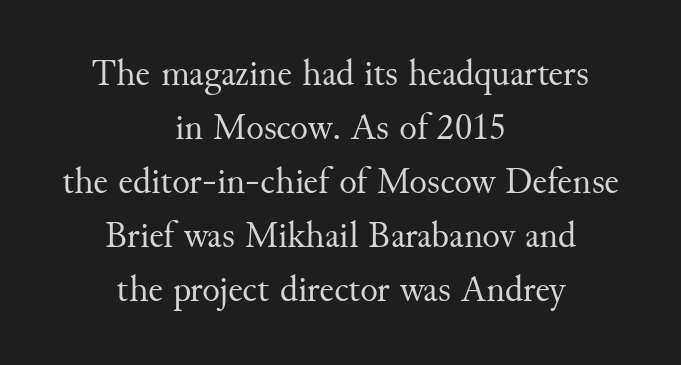
Stroke thickness stays within the range of a standard reading face or lighter. Unmarked baselines from the first word to the last. The face used here is rendered with its standard letterfit. Posture: vertical. The block of text has a typical density, with ordinary space between rows. This rendering employs a face with finishing strokes, i.e., a serif.
